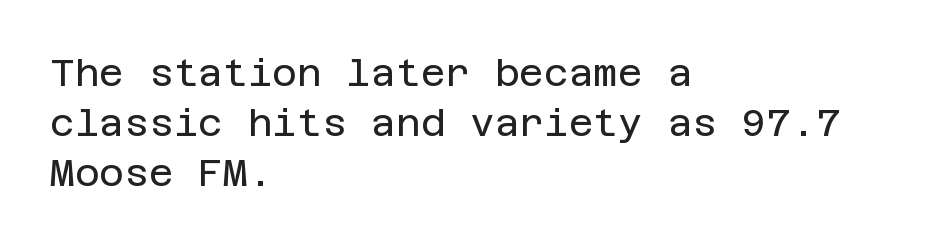
The image shows 38 px regular-weight sans-serif type, upright; set left-aligned, normal line spacing (1.32x), normal letter spacing, not underlined; low stroke contrast and a large x-height.
